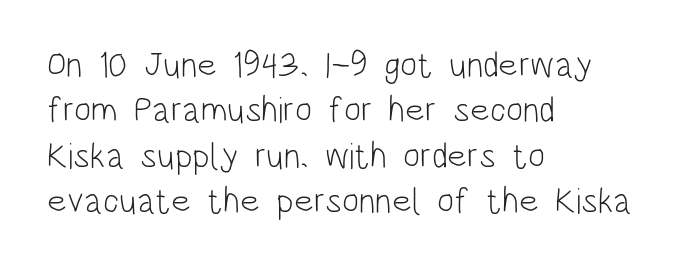
{"serif": "no", "italic": "no", "bold": "no", "weight": "light", "width": "condensed", "stroke_contrast": "low", "x_height": "large", "monospaced": "no", "underline": "no", "align": "left", "line_spacing": "normal", "line_spacing_ratio": 1.26, "letter_spacing": "normal", "letter_spacing_em": 0.0, "glyph_px": 36}
